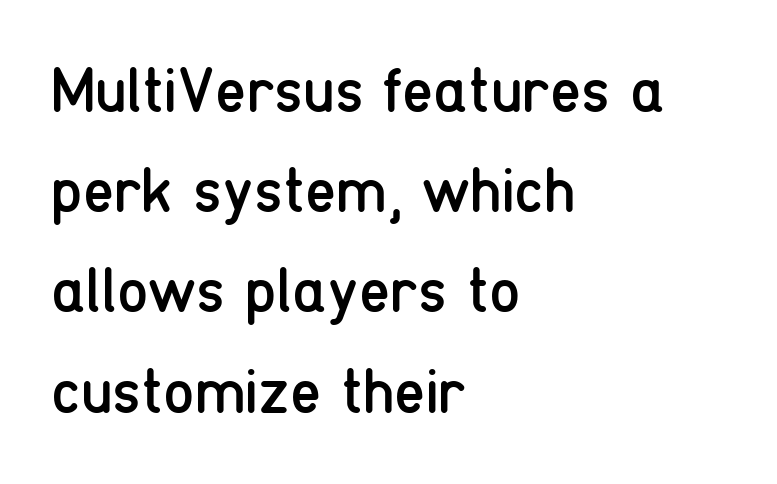
The compositor pushed each line to the left boundary. Is there much room between lines? A standard amount, neither cramped nor airy. The line texture is even and compact thanks to regular tracking. A typesetter would call this proportional, since set widths differ per character.
